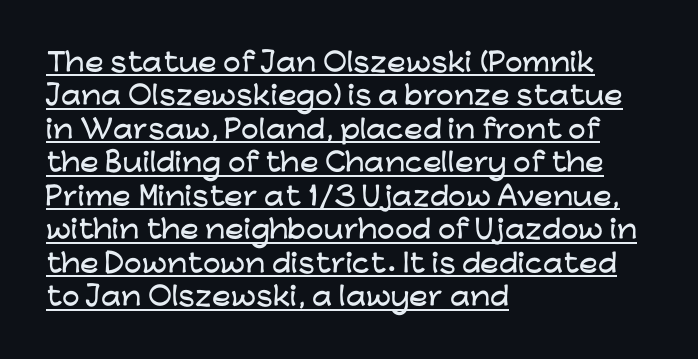
The image shows 25 px text type, upright; set left-aligned, normal line spacing (1.34x), normal letter spacing, underlined.
